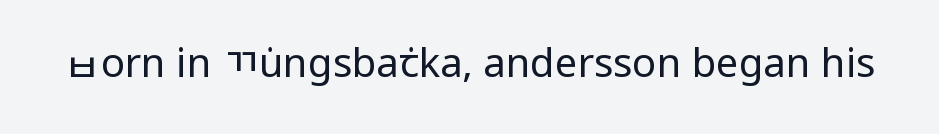
{"serif": "no", "italic": "no", "bold": "no", "weight": "regular", "width": "condensed", "stroke_contrast": "low", "x_height": "large", "monospaced": "no", "underline": "no", "letter_spacing": "normal", "letter_spacing_em": 0.0, "glyph_px": 40}
